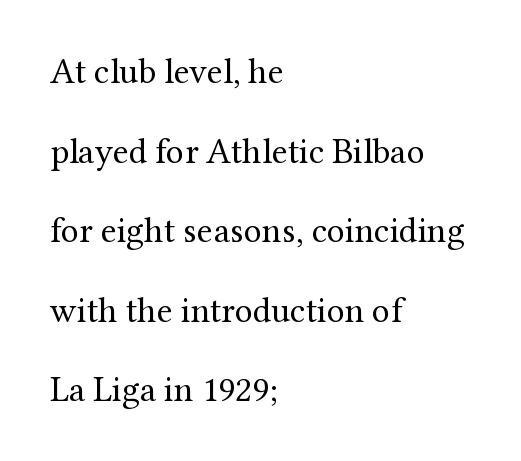
Q: Is the text bold? A: No.
Q: Is the text italic (slanted)? A: No, it is upright.
Q: Is the typeface a serif or a sans-serif typeface? A: Serif.
Q: Is the text underlined? A: No.
Q: How is the paragraph aligned? A: Left-aligned.
Q: Is the spacing between letters normal or unusually wide? A: Normal.
Q: Is the spacing between lines tight, normal or loose? A: Loose.
Q: Width (condensed, normal, or wide)? A: Normal.
Q: Stroke contrast? A: Medium.
Q: x-height? A: Medium.
Q: Monospaced? A: No.
